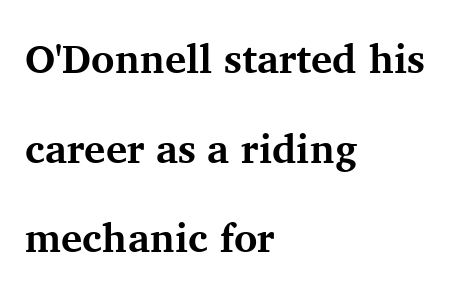
Q: Is the text bold? A: Yes.
Q: Is the text italic (slanted)? A: No, it is upright.
Q: Is the typeface a serif or a sans-serif typeface? A: Serif.
Q: Is the text underlined? A: No.
Q: How is the paragraph aligned? A: Left-aligned.
Q: Is the spacing between letters normal or unusually wide? A: Normal.
Q: Is the spacing between lines tight, normal or loose? A: Loose.
Q: Width (condensed, normal, or wide)? A: Normal.
Q: Stroke contrast? A: Medium.
Q: x-height? A: Medium.
Q: Monospaced? A: No.
